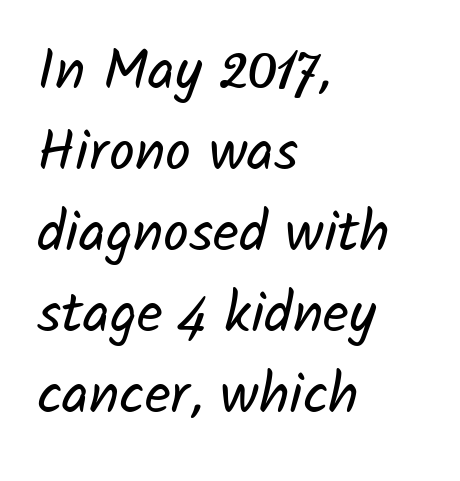
The image shows 57 px regular-weight sans-serif type; set left-aligned, normal line spacing (1.42x), normal letter spacing, not underlined; low stroke contrast and a medium x-height.
